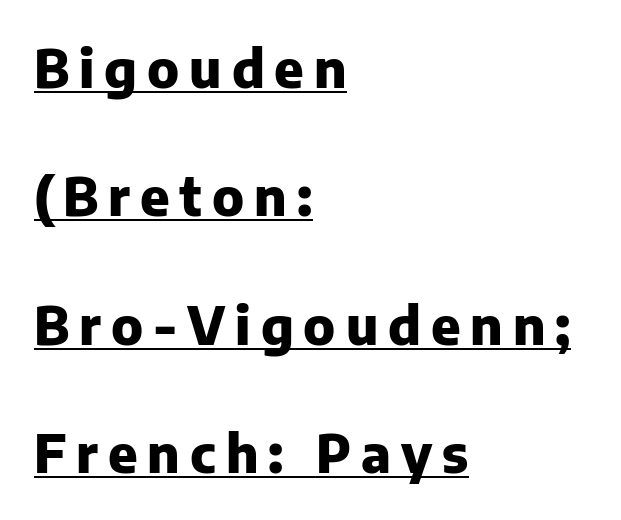
Descenders here cross a horizontal rule under the line. Each line starts at the same left margin while the right side varies. This is the regular roman posture of the typeface. This is sans-serif lettering, the kind often seen on screens and signage. Caption: bold face, heavy strokes.
